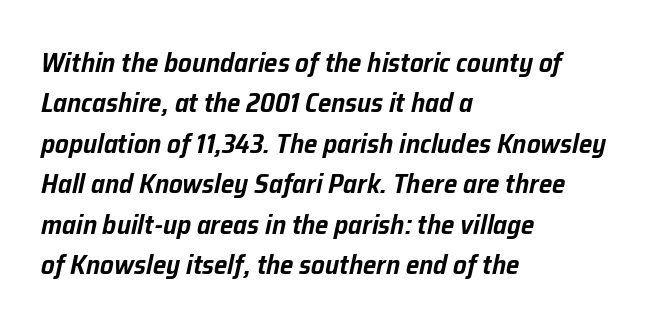
Q: Is the text italic (slanted)? A: Yes, it leans right by about 12 degrees.
Q: Is the text underlined? A: No.
Q: How is the paragraph aligned? A: Left-aligned.
Q: Is the spacing between letters normal or unusually wide? A: Normal.
Q: Is the spacing between lines tight, normal or loose? A: Normal.
